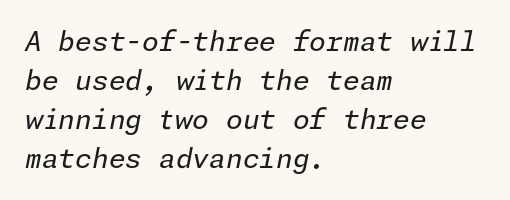
{"italic": "yes", "lean": "right", "slant_degrees": 11, "bold": "no", "underline": "no", "align": "left", "line_spacing": "normal", "line_spacing_ratio": 1.45, "letter_spacing": "normal", "letter_spacing_em": 0.0, "glyph_px": 27}
